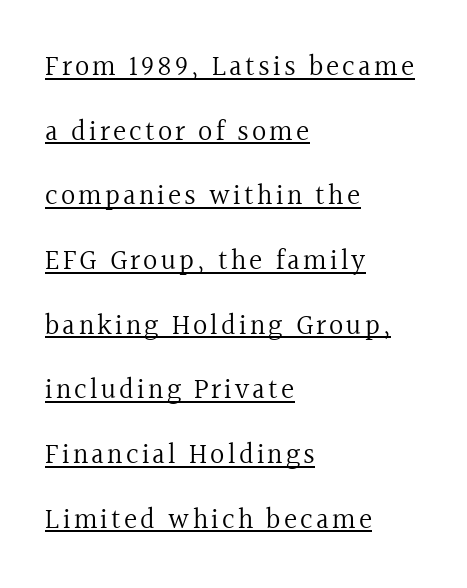
Q: Is the text bold? A: No.
Q: Is the text italic (slanted)? A: No, it is upright.
Q: Is the typeface a serif or a sans-serif typeface? A: Serif.
Q: Is the text underlined? A: Yes.
Q: How is the paragraph aligned? A: Left-aligned.
Q: Is the spacing between lines tight, normal or loose? A: Loose.
Q: Width (condensed, normal, or wide)? A: Normal.
Q: x-height? A: Medium.
Q: Monospaced? A: No.
